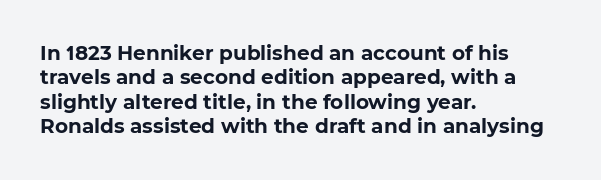
{"bold": "yes", "underline": "no", "align": "left", "line_spacing_ratio": 1.22, "letter_spacing": "normal", "letter_spacing_em": 0.0, "glyph_px": 20}
